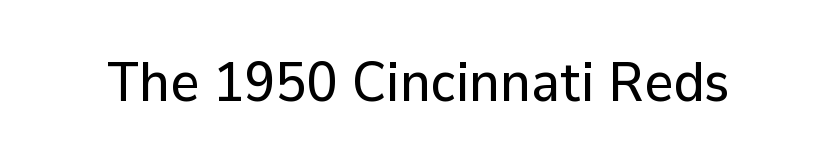
{"serif": "no", "italic": "no", "width": "normal", "stroke_contrast": "low", "x_height": "medium", "monospaced": "no", "underline": "no", "letter_spacing": "normal", "letter_spacing_em": 0.0, "glyph_px": 56}
